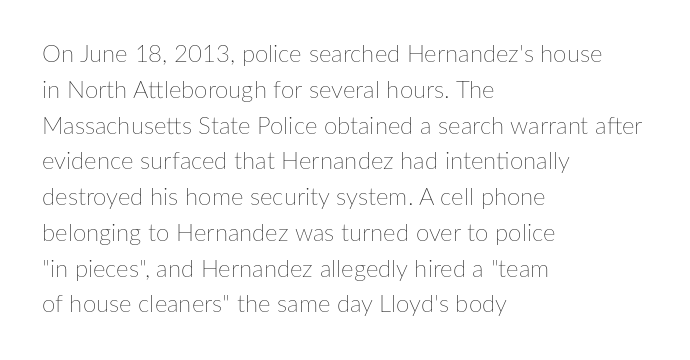
The image shows 24 px text type, upright; set left-aligned, normal line spacing (1.49x), normal letter spacing, not underlined.
